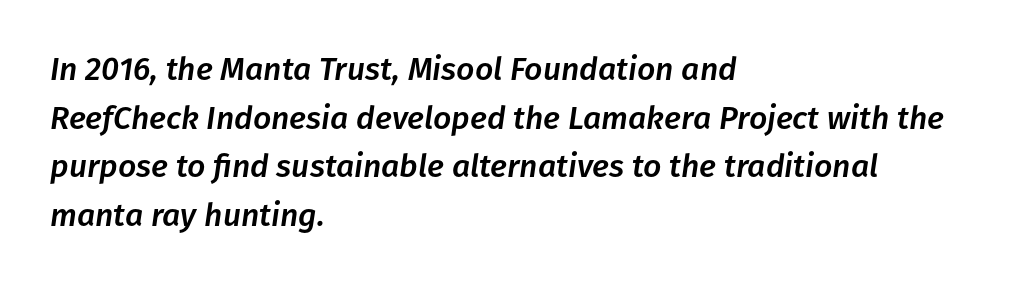
Baseline-to-baseline distance is the conventional proportion of letter height. Every row of glyphs begins at an identical x-position on the left. Would a proofreader flag this as italicized? Yes. The space beneath each line is pristine and unruled. The passage shown is typed in a proportional face where columns would drift.
